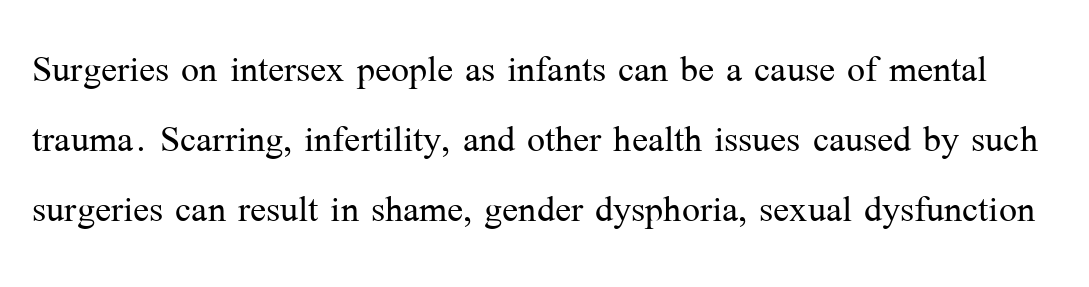
Q: Is the text bold? A: No.
Q: Is the text italic (slanted)? A: No, it is upright.
Q: Is the typeface a serif or a sans-serif typeface? A: Serif.
Q: Is the text underlined? A: No.
Q: Is the spacing between letters normal or unusually wide? A: Normal.
Q: Is the spacing between lines tight, normal or loose? A: Normal.
Q: Width (condensed, normal, or wide)? A: Normal.
Q: Stroke contrast? A: Medium.
Q: x-height? A: Medium.
Q: Monospaced? A: No.
